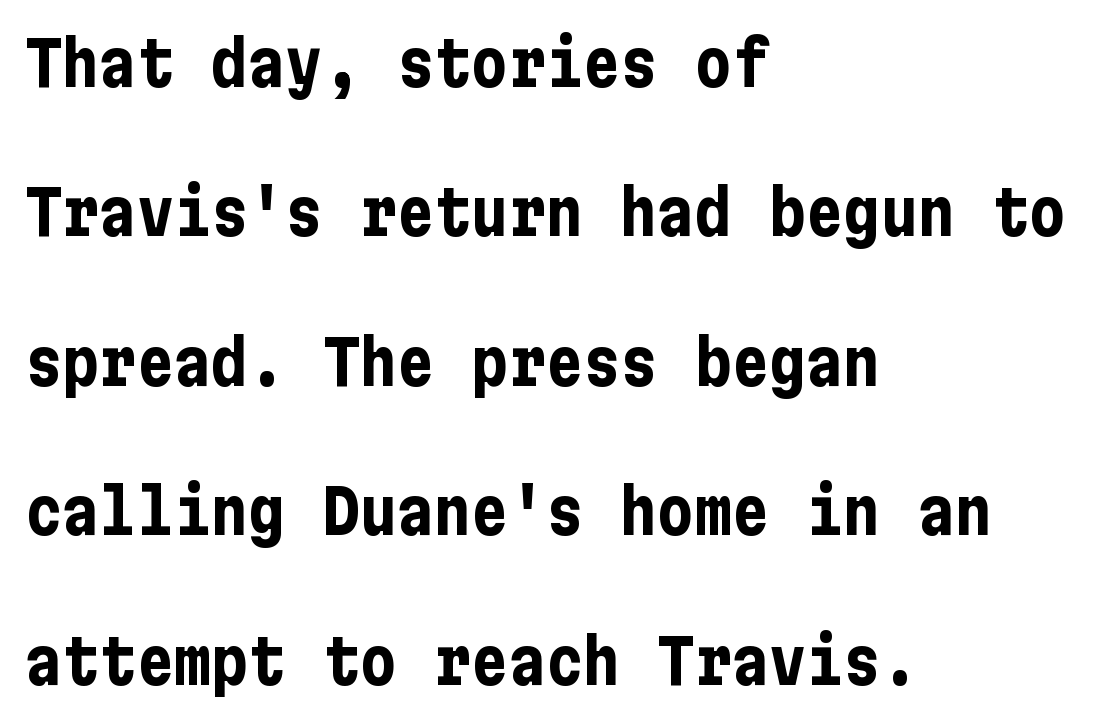
The strip under each line holds only bare page. Students, this is bold: see how much ink each stroke carries. Students, observe: this is what heavily led, spacious text looks like. How are the letters spaced? Ordinarily, with no added tracking. Horizontal alignment here is leftward, the default for most running prose.
